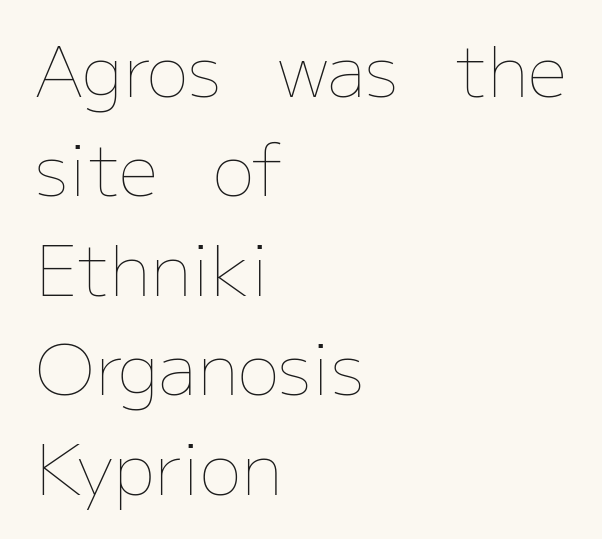
{"italic": "no", "bold": "no", "weight": "thin", "width": "normal", "stroke_contrast": "low", "x_height": "medium", "monospaced": "no", "underline": "no", "align": "left", "line_spacing": "normal", "line_spacing_ratio": 1.42, "letter_spacing": "normal", "letter_spacing_em": 0.0, "glyph_px": 70}
